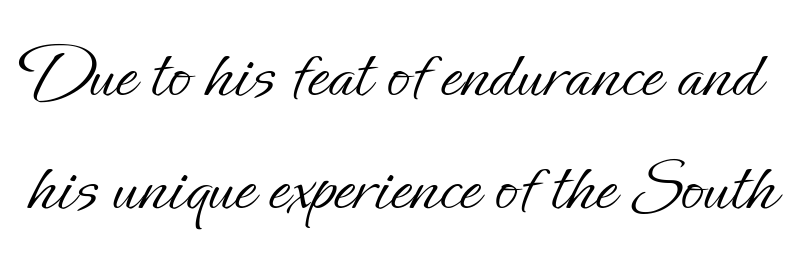
Q: Is the text bold? A: No.
Q: Is the text italic (slanted)? A: Yes.
Q: Is the text underlined? A: No.
Q: Is the spacing between letters normal or unusually wide? A: Normal.
Q: Is the spacing between lines tight, normal or loose? A: Normal.
Q: Width (condensed, normal, or wide)? A: Normal.
Q: Stroke contrast? A: Low.
Q: x-height? A: Small.
Q: Monospaced? A: No.
